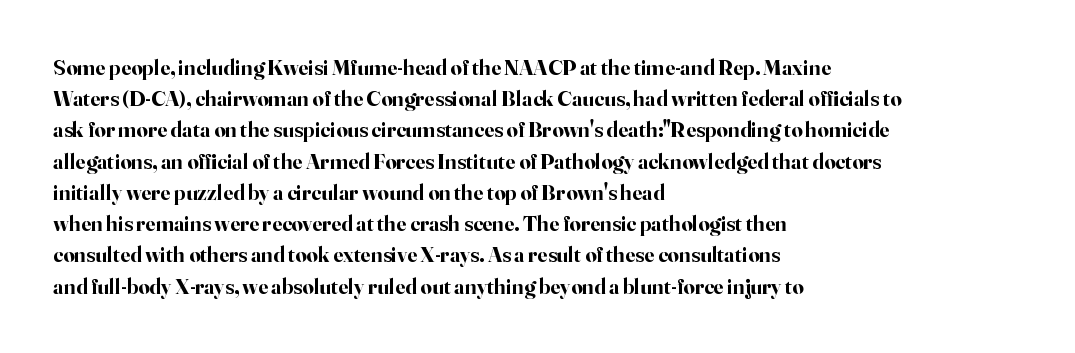
{"italic": "no", "bold": "yes", "underline": "no", "align": "left", "line_spacing": "normal", "line_spacing_ratio": 1.42, "letter_spacing": "normal", "letter_spacing_em": 0.0, "glyph_px": 22}
